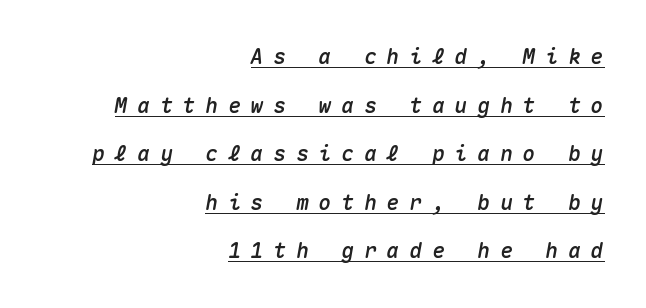
{"italic": "yes", "lean": "right", "slant_degrees": 10, "underline": "yes", "align": "right", "line_spacing": "loose", "line_spacing_ratio": 2.31, "letter_spacing": "wide", "letter_spacing_em": 0.48, "glyph_px": 21}
